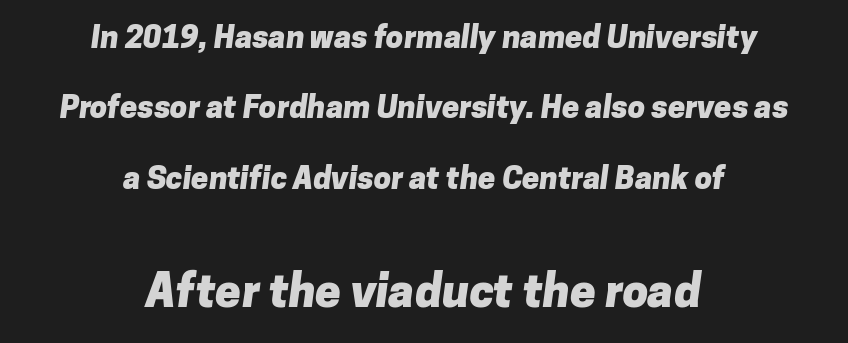
Short note: letters normally spaced. The setting favours the middle, as headings and verse often do. The passage shown is typed in a proportional face where columns would drift. Larger block? The one below; the one above is distinctly smaller.
